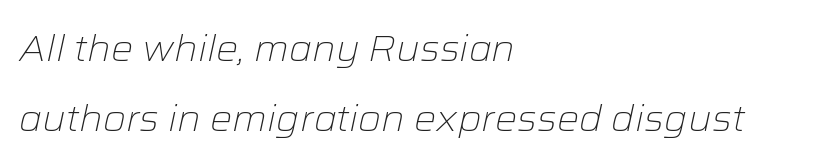
The lines in this sample share a left origin and differ only in where they stop. The baseline area is clear. Characters follow at the spacing the type designer built in. Stems and bowls with no extra thickness — not bold.
